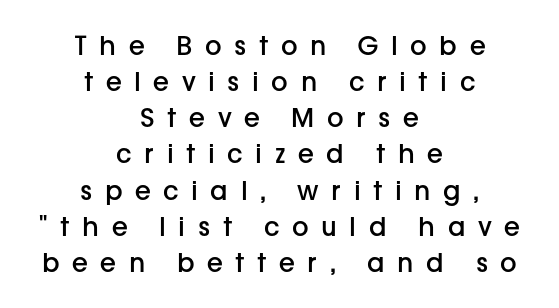
Q: Is the text bold? A: Semi-bold.
Q: Is the text italic (slanted)? A: No, it is upright.
Q: Is the text underlined? A: No.
Q: How is the paragraph aligned? A: Centered.
Q: Is the spacing between letters normal or unusually wide? A: Unusually wide.
Q: Is the spacing between lines tight, normal or loose? A: Normal.
